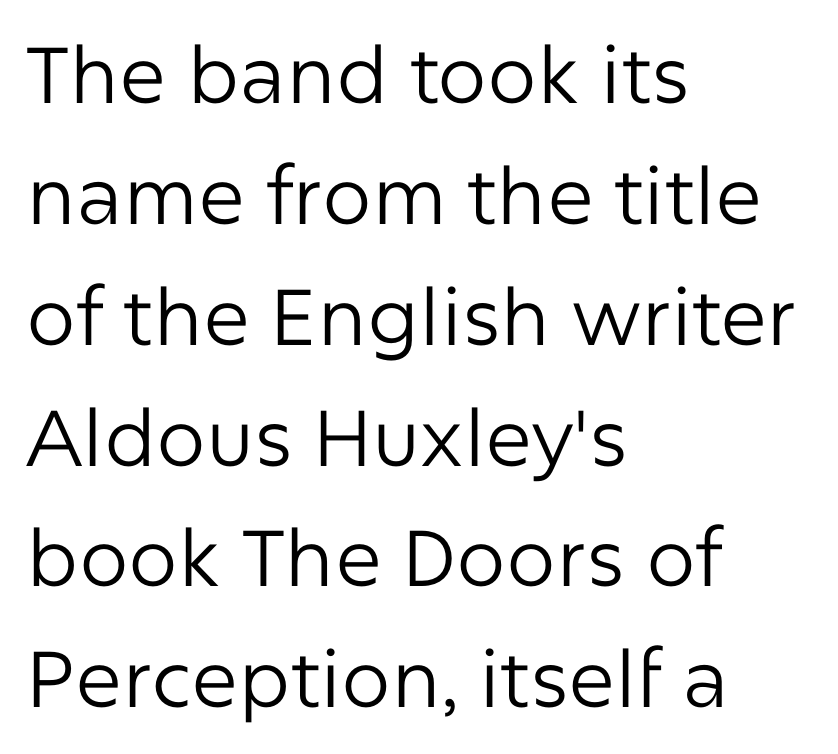
{"serif": "no", "italic": "no", "bold": "no", "weight": "regular", "width": "normal", "stroke_contrast": "low", "x_height": "medium", "monospaced": "no", "underline": "no", "align": "left", "line_spacing": "normal", "line_spacing_ratio": 1.53, "letter_spacing": "normal", "letter_spacing_em": 0.0, "glyph_px": 79}
